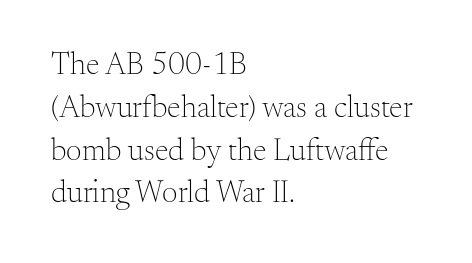
Every row of glyphs begins at an identical x-position on the left. Type style note: has serifs. The rendering keeps characters at their native spacing. Here the designer chose a conventional face with non-uniform glyph widths. Leading matches the norm, producing a regular column. Is the stroke heavy? The answer is a plain regular-or-lighter.
